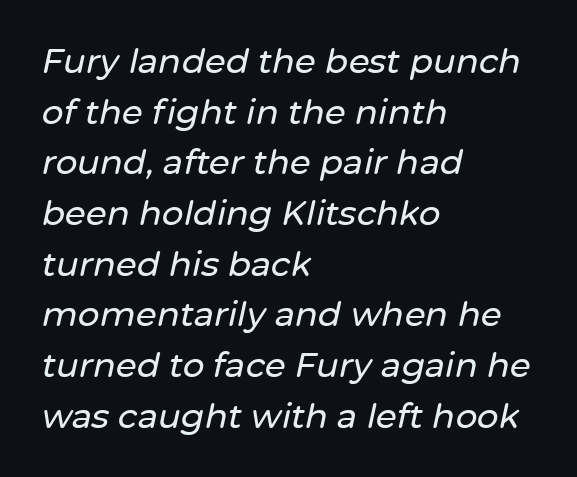
Line starts are locked; line ends wander. Between one letter and the next there's only the usual sliver of space. Evenly set lines give the paragraph a standard silhouette. This rendering features lettering with no underline. If you drew a line through each stem, it would be angled. Varying glyph widths throughout — classic text-font behaviour.
